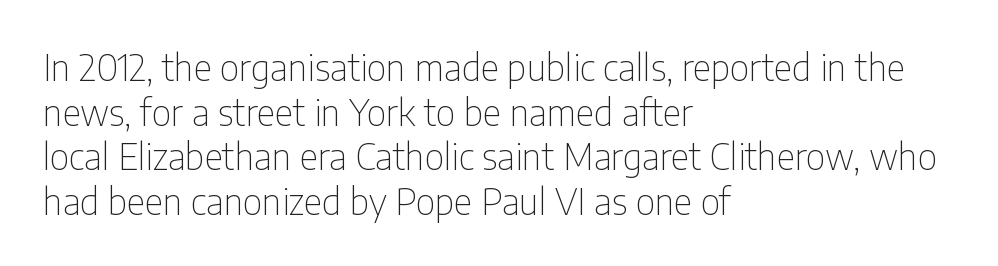
The image shows 36 px thin, condensed sans-serif type, upright; set left-aligned, line spacing 1.24x, normal letter spacing, not underlined; low stroke contrast and a medium x-height.
